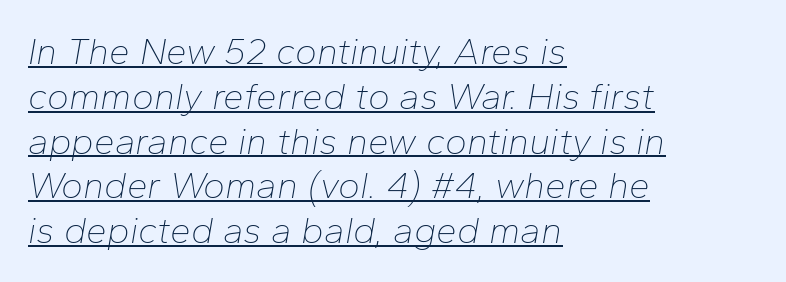
{"italic": "yes", "lean": "right", "slant_degrees": 10, "bold": "no", "weight": "thin", "width": "normal", "stroke_contrast": "low", "x_height": "medium", "monospaced": "no", "underline": "yes", "align": "left", "line_spacing_ratio": 1.21, "letter_spacing": "normal", "letter_spacing_em": 0.0, "glyph_px": 37}
